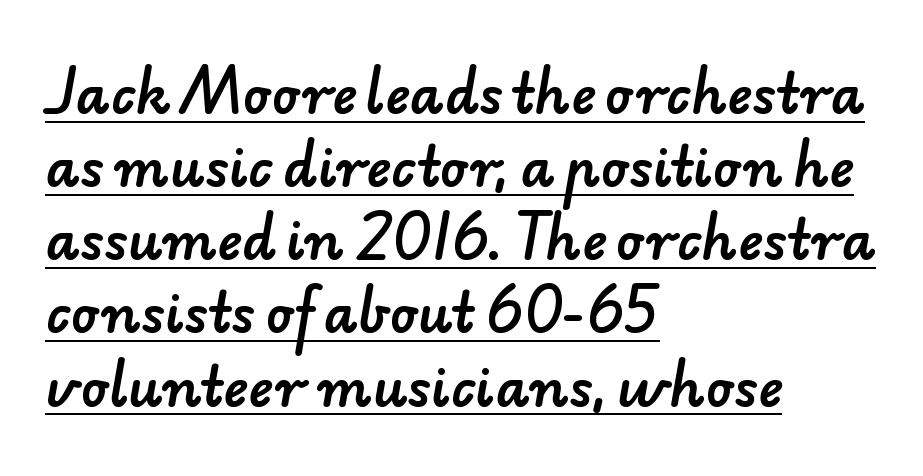
The image shows 53 px sans-serif type; set left-aligned, normal line spacing (1.38x), normal letter spacing, underlined; low stroke contrast and a small x-height.
